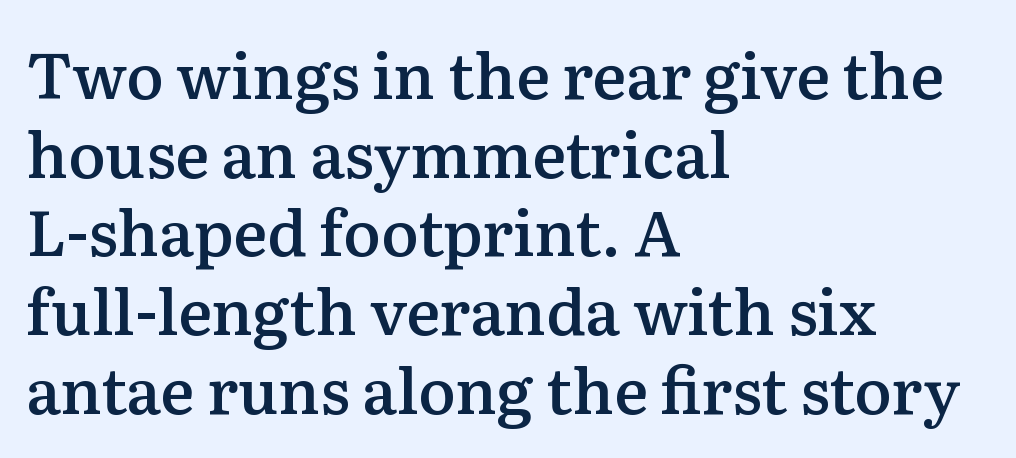
{"serif": "yes", "italic": "no", "bold": "semi", "weight": "semibold", "width": "normal", "stroke_contrast": "medium", "x_height": "medium", "monospaced": "no", "underline": "no", "align": "left", "line_spacing": "normal", "line_spacing_ratio": 1.25, "letter_spacing": "normal", "letter_spacing_em": 0.0, "glyph_px": 63}
